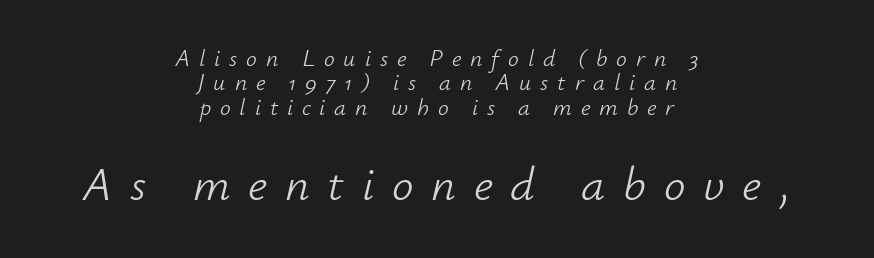
Q: Is the text bold? A: No.
Q: Is the text italic (slanted)? A: Yes, it leans right by about 12 degrees.
Q: Is the text underlined? A: No.
Q: How is the paragraph aligned? A: Centered.
Q: Is the spacing between letters normal or unusually wide? A: Unusually wide.
Q: Is the spacing between lines tight, normal or loose? A: Tight.
Q: Which block of text is set in a larger size, the first (top) or the second (bottom)? A: The second (bottom) one.
Q: Width (condensed, normal, or wide)? A: Normal.
Q: Stroke contrast? A: Low.
Q: x-height? A: Small.
Q: Monospaced? A: No.
